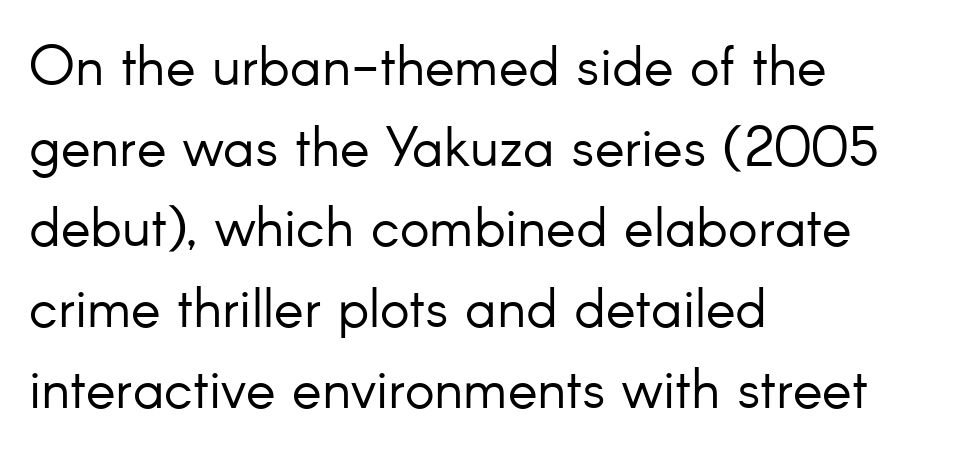
The image shows 56 px light sans-serif type, upright; set left-aligned, normal line spacing (1.44x), normal letter spacing, not underlined; low stroke contrast and a small x-height.
